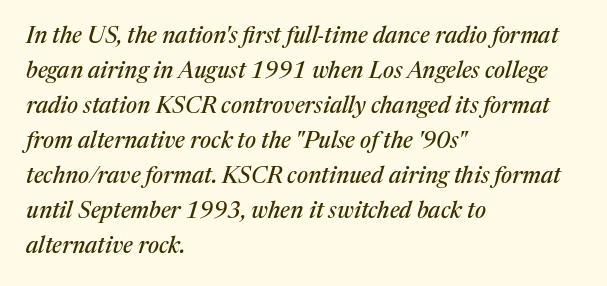
The image shows 23 px text type, italic (leaning right); set left-aligned, normal line spacing (1.52x), normal letter spacing, not underlined.
